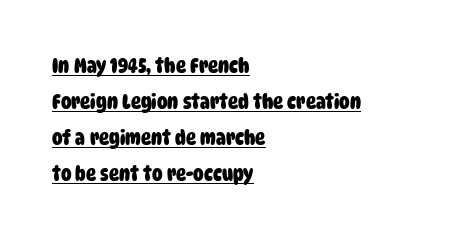
{"bold": "yes", "underline": "yes", "align": "left", "line_spacing_ratio": 1.72, "letter_spacing": "normal", "letter_spacing_em": 0.0, "glyph_px": 21}
